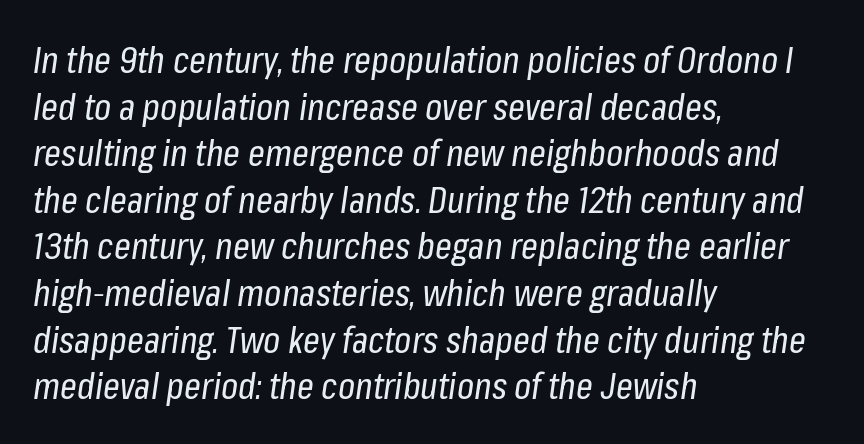
Q: Is the text bold? A: No.
Q: Is the text italic (slanted)? A: Yes, it leans right by about 8 degrees.
Q: Is the text underlined? A: No.
Q: How is the paragraph aligned? A: Left-aligned.
Q: Is the spacing between letters normal or unusually wide? A: Normal.
Q: Is the spacing between lines tight, normal or loose? A: Normal.
Q: Width (condensed, normal, or wide)? A: Condensed.
Q: Stroke contrast? A: Low.
Q: x-height? A: Medium.
Q: Monospaced? A: No.
